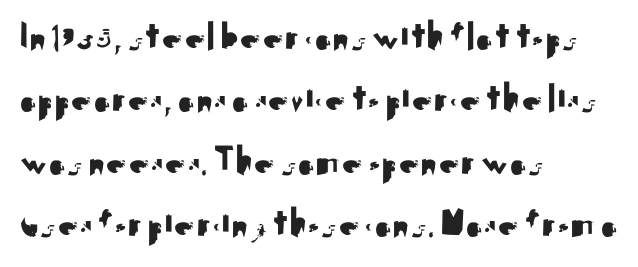
{"serif": "no", "italic": "no", "width": "normal", "stroke_contrast": "medium", "x_height": "small", "monospaced": "no", "underline": "no", "align": "left", "line_spacing": "normal", "line_spacing_ratio": 1.52, "letter_spacing": "normal", "letter_spacing_em": 0.0, "glyph_px": 41}
